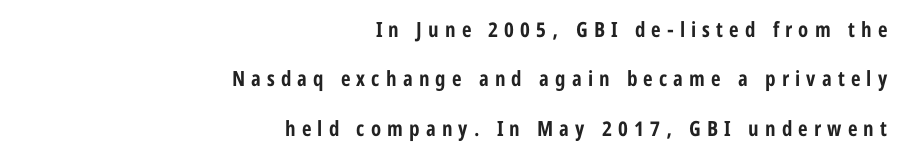
The image shows 21 px bold type, upright; set right-aligned, loose line spacing (2.35x), unusually wide letter spacing (+0.29 em), not underlined.
